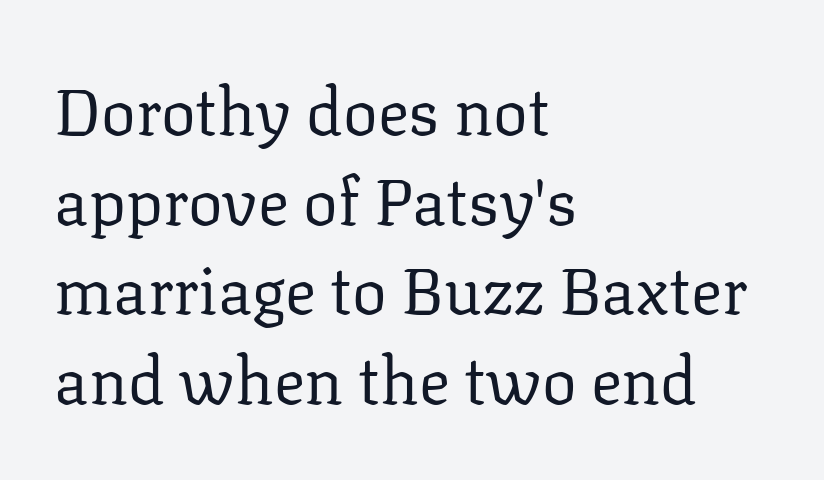
Is this a fixed-width face? No — the glyphs have proportional, varying widths. This is not heavy type; no bold has been used. Every stem runs plumb, perpendicular to the baseline. Leftover space on each line is placed entirely after the last word. This sample uses plain, unmodified letter spacing.
